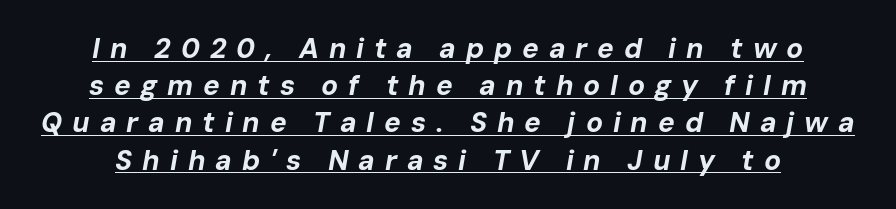
Q: Is the text bold? A: Yes.
Q: Is the text italic (slanted)? A: Yes, it leans right by about 10 degrees.
Q: Is the text underlined? A: Yes.
Q: Is the spacing between letters normal or unusually wide? A: Unusually wide.
Q: Is the spacing between lines tight, normal or loose? A: Normal.
Q: Width (condensed, normal, or wide)? A: Normal.
Q: Stroke contrast? A: Low.
Q: x-height? A: Medium.
Q: Monospaced? A: No.
